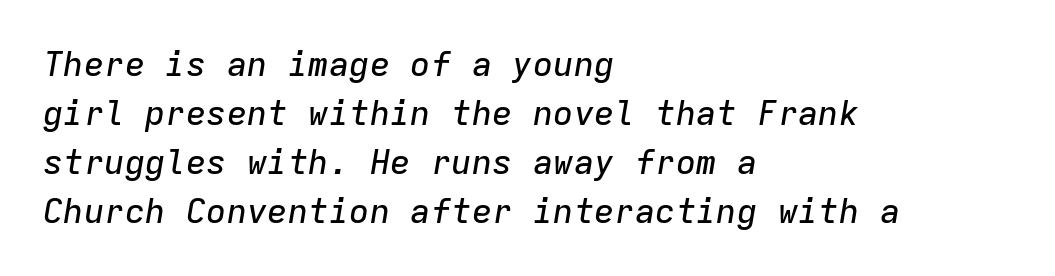
Normally led — the rows are evenly, conventionally spaced. The words here are not underlined. You could count columns in this text — the font is strictly monospaced. The face used here has a pronounced slope to its letters.
